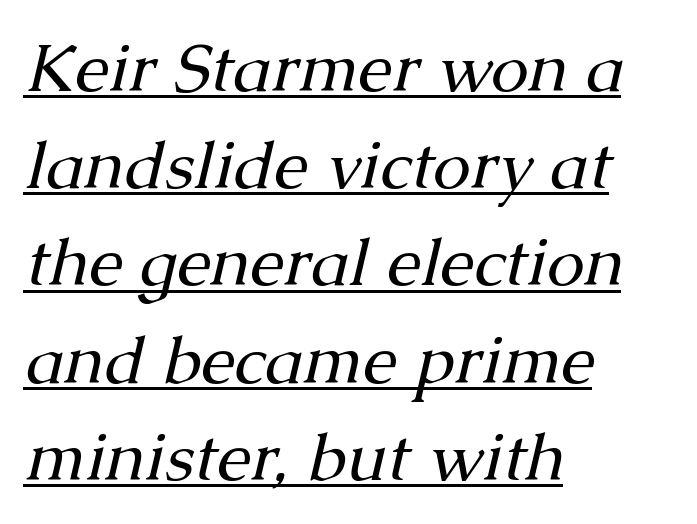
Q: Is the text bold? A: No.
Q: Is the text italic (slanted)? A: Yes, it leans right by about 13 degrees.
Q: Is the typeface a serif or a sans-serif typeface? A: Serif.
Q: Is the text underlined? A: Yes.
Q: How is the paragraph aligned? A: Left-aligned.
Q: Is the spacing between letters normal or unusually wide? A: Normal.
Q: Is the spacing between lines tight, normal or loose? A: Normal.
Q: Width (condensed, normal, or wide)? A: Normal.
Q: Stroke contrast? A: Medium.
Q: x-height? A: Medium.
Q: Monospaced? A: No.
